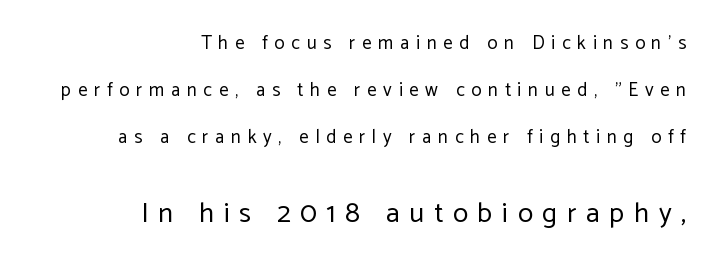
Serif or sans? Sans — the stroke terminals are bare. Think standard paragraph weight, or any step lighter than that. These lines have a slow, spaced-out rhythm from letter to letter. Type size steps up from the first block to the second. Loosely led — the rows are spread out. Every character sits straight up, as roman type does.
